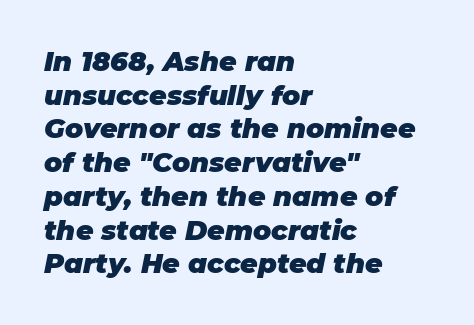
Emphasis-style slanted type is in use. This rendering uses left alignment, leaving the right contour irregular. The designer left line spacing at the default. Plenty of ink on the page — the face is bold. Compared with typical body copy, the letter spacing here is the same.
